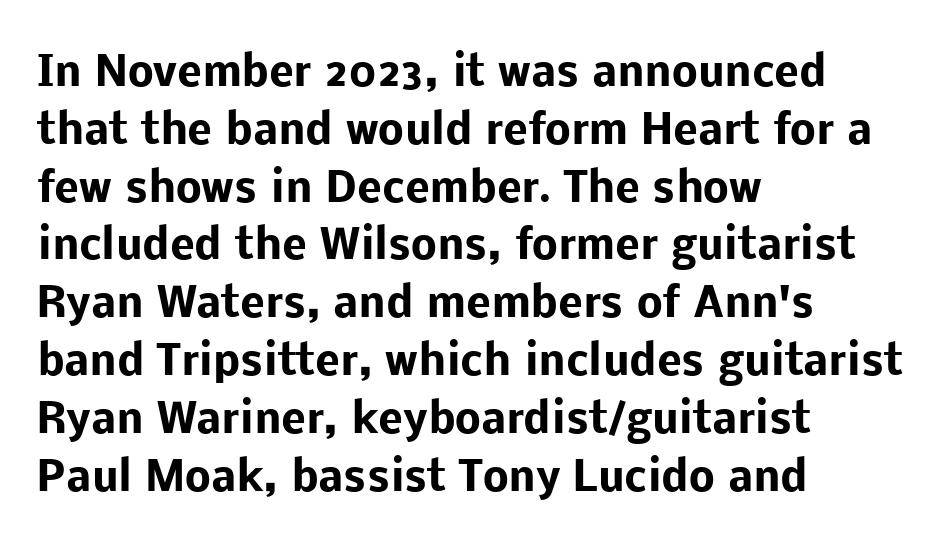
The image shows 41 px heavy sans-serif type, upright; set left-aligned, normal line spacing (1.41x), normal letter spacing, not underlined; low stroke contrast and a medium x-height.
